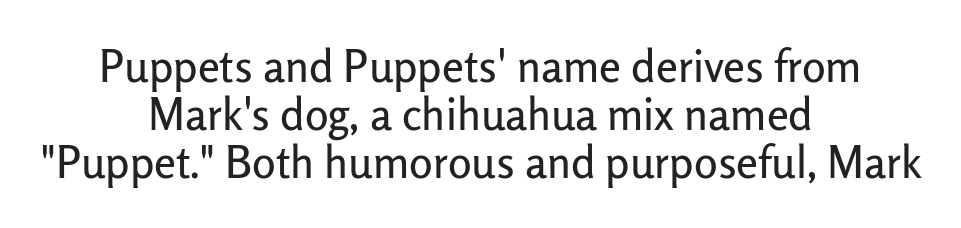
Each row of text sits above clean, open space. The rendering uses natural spacing where letterforms have individual widths. What stands out about the letter spacing? Nothing — it is the standard amount. The passage shown stacks its lines with hardly any gap.
